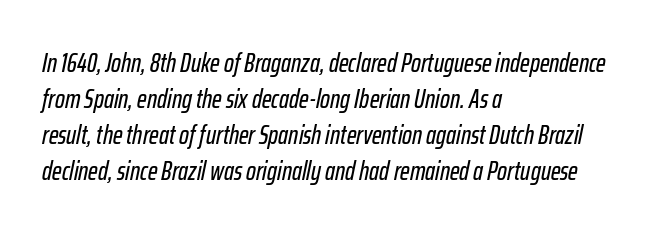
{"italic": "yes", "lean": "right", "slant_degrees": 12, "underline": "no", "align": "left", "line_spacing": "normal", "line_spacing_ratio": 1.38, "letter_spacing": "normal", "letter_spacing_em": 0.0, "glyph_px": 26}
